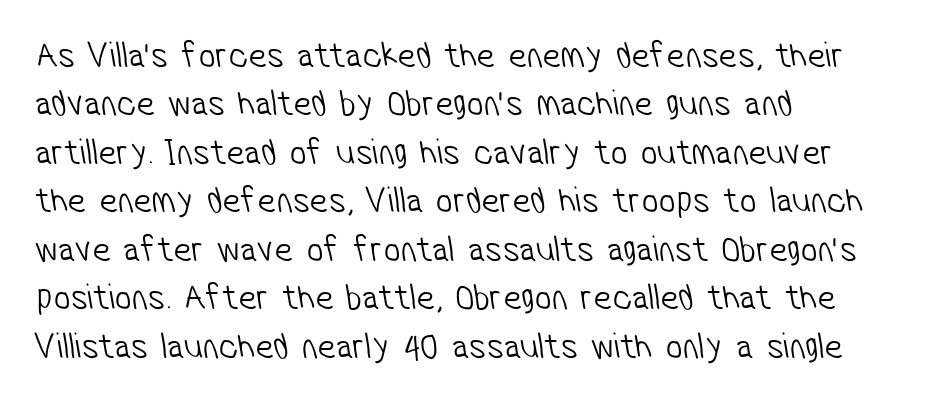
The image shows 37 px light, condensed sans-serif type; set left-aligned, normal line spacing (1.31x), normal letter spacing, not underlined; low stroke contrast and a medium x-height.
